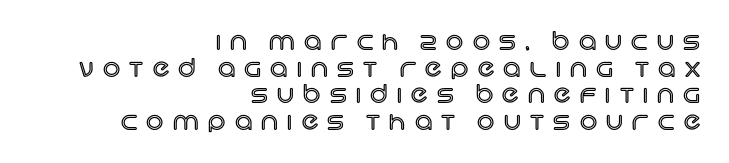
These lines huddle together more closely than default settings would place them. Spacing between characters has been opened up far beyond the box default. The typesetter chose a ragged-left arrangement here. Anything drawn beneath the words? Only blank space. Nope, not italic — everything's standing straight.
